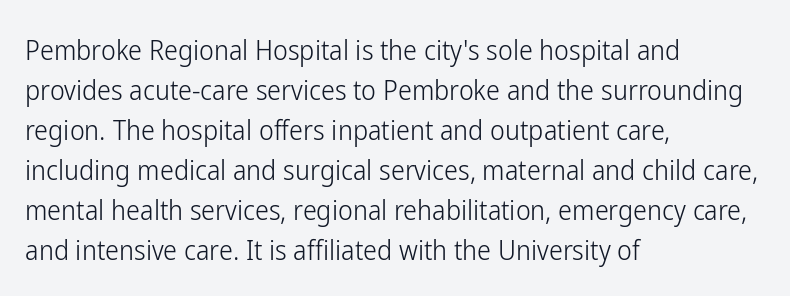
{"serif": "no", "italic": "no", "bold": "no", "weight": "light", "width": "condensed", "stroke_contrast": "low", "x_height": "medium", "monospaced": "no", "underline": "no", "align": "left", "line_spacing": "normal", "line_spacing_ratio": 1.43, "letter_spacing": "normal", "letter_spacing_em": 0.0, "glyph_px": 28}
